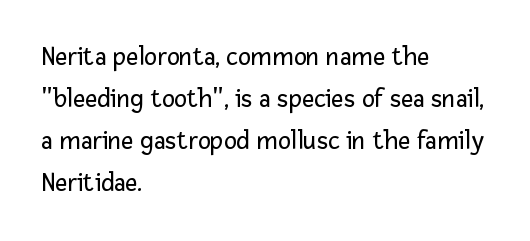
Q: Is the text bold? A: No.
Q: Is the text italic (slanted)? A: No, it is upright.
Q: Is the text underlined? A: No.
Q: How is the paragraph aligned? A: Left-aligned.
Q: Is the spacing between letters normal or unusually wide? A: Normal.
Q: Is the spacing between lines tight, normal or loose? A: Normal.
